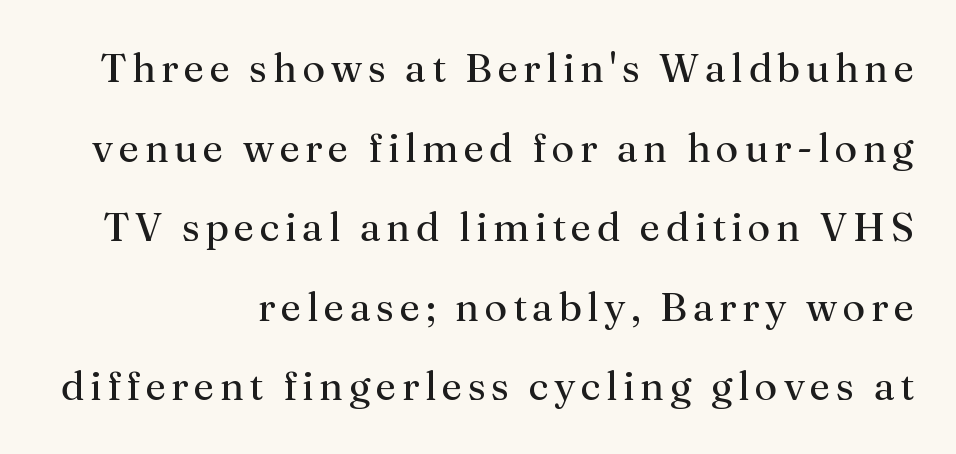
Q: Is the text bold? A: No.
Q: Is the text italic (slanted)? A: No, it is upright.
Q: Is the typeface a serif or a sans-serif typeface? A: Serif.
Q: Is the text underlined? A: No.
Q: Is the spacing between lines tight, normal or loose? A: Loose.
Q: Width (condensed, normal, or wide)? A: Normal.
Q: Stroke contrast? A: Medium.
Q: x-height? A: Medium.
Q: Monospaced? A: No.
